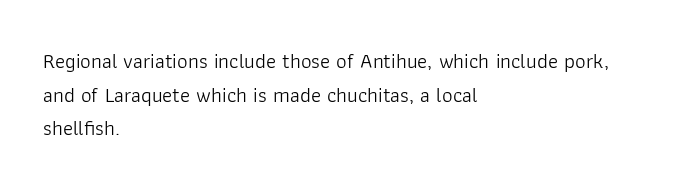
Q: Is the text bold? A: No.
Q: Is the text italic (slanted)? A: No, it is upright.
Q: Is the text underlined? A: No.
Q: How is the paragraph aligned? A: Left-aligned.
Q: Is the spacing between letters normal or unusually wide? A: Normal.
Q: Is the spacing between lines tight, normal or loose? A: Normal.
